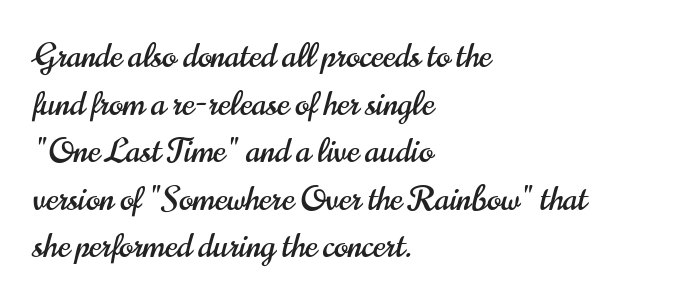
{"serif": "no", "width": "condensed", "stroke_contrast": "high", "x_height": "small", "monospaced": "no", "underline": "no", "align": "left", "line_spacing": "normal", "line_spacing_ratio": 1.44, "letter_spacing": "normal", "letter_spacing_em": 0.0, "glyph_px": 33}
